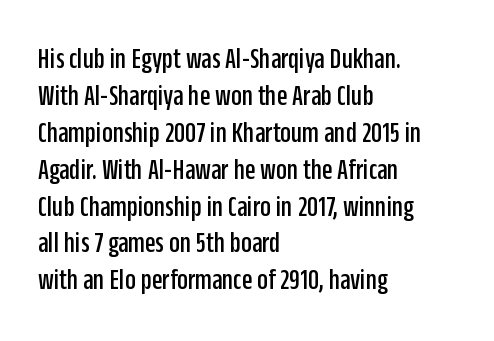
Q: Is the text italic (slanted)? A: No, it is upright.
Q: Is the typeface a serif or a sans-serif typeface? A: Sans-serif.
Q: Is the text underlined? A: No.
Q: How is the paragraph aligned? A: Left-aligned.
Q: Is the spacing between letters normal or unusually wide? A: Normal.
Q: Width (condensed, normal, or wide)? A: Condensed.
Q: Stroke contrast? A: Low.
Q: x-height? A: Large.
Q: Monospaced? A: No.
